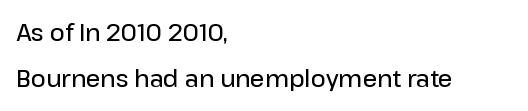
{"italic": "no", "bold": "semi", "underline": "no", "align": "left", "line_spacing": "loose", "line_spacing_ratio": 2.01, "letter_spacing": "normal", "letter_spacing_em": 0.0, "glyph_px": 23}
